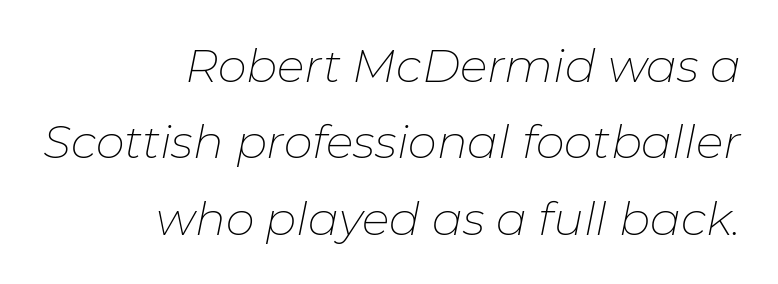
The image shows 46 px thin type, italic (leaning right); set right-aligned, normal line spacing (1.66x), normal letter spacing, not underlined; low stroke contrast and a medium x-height.
